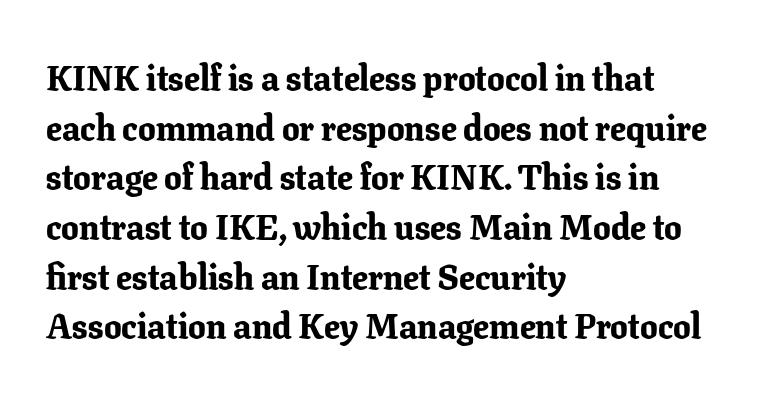
This sample has the flowing, uneven cadence of proportional lettering. The rendering anchors every line to the left-hand side. On the weight axis this lands at bold, roughly 700. Does the lettering tilt? It doesn't — this is upright. How are the letters spaced? Ordinarily, with no added tracking.
